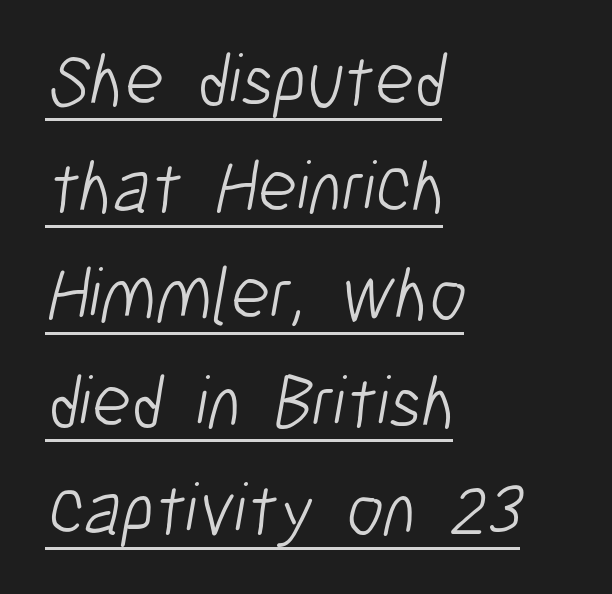
{"serif": "no", "bold": "no", "weight": "light", "width": "condensed", "stroke_contrast": "low", "x_height": "medium", "monospaced": "no", "underline": "yes", "align": "left", "line_spacing": "normal", "line_spacing_ratio": 1.43, "letter_spacing": "normal", "letter_spacing_em": 0.0, "glyph_px": 75}
